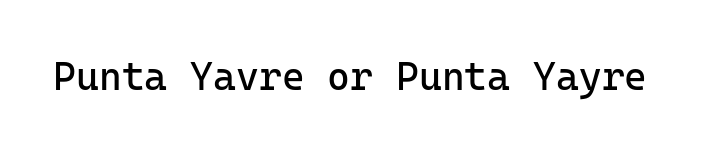
Examine the stroke ends and you'll find no serifs. Words float on clear page, feet unadorned. The letters stand upright; this is a roman face. The passage shown is typed in a monospace face where columns stay perfectly aligned.
